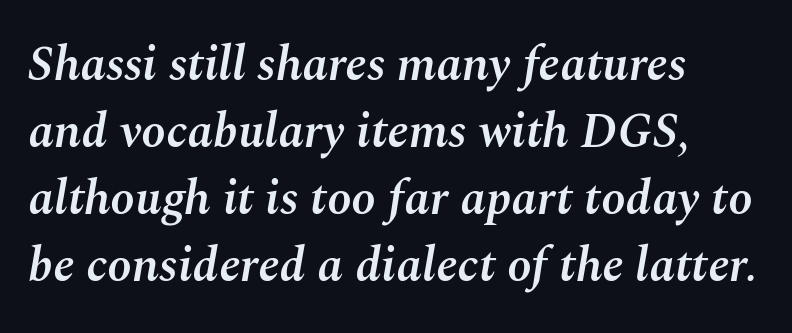
The rendering uses natural spacing where letterforms have individual widths. Normally led — the rows are evenly, conventionally spaced. Check the space under the baseline: it is left empty. The passage is arranged the way most books set body copy — flush left. These lines carry some extra weight — a demibold, not a full bold.
